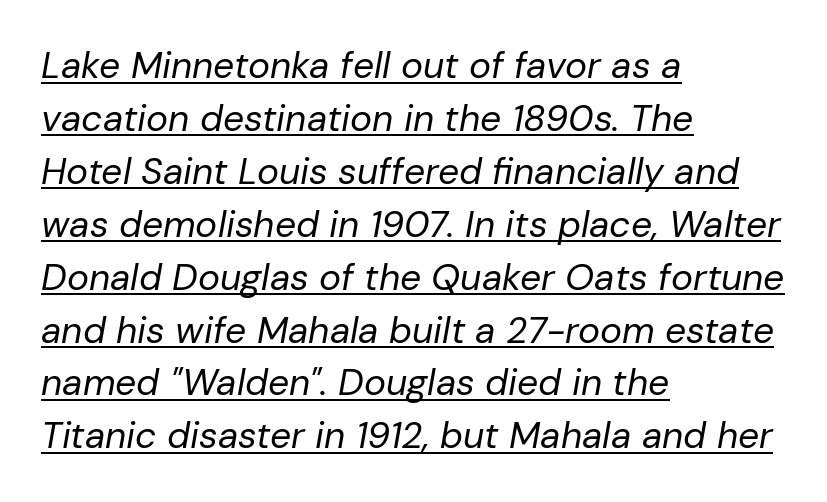
{"italic": "yes", "lean": "right", "slant_degrees": 10, "bold": "no", "weight": "regular", "width": "normal", "stroke_contrast": "low", "x_height": "medium", "monospaced": "no", "underline": "yes", "align": "left", "line_spacing": "normal", "line_spacing_ratio": 1.43, "letter_spacing": "normal", "letter_spacing_em": 0.0, "glyph_px": 37}
